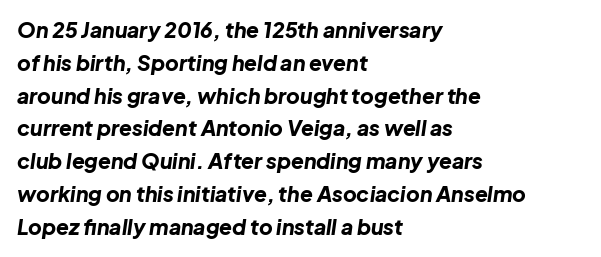
The image shows 21 px bold type, italic (leaning right); set left-aligned, normal line spacing (1.56x), normal letter spacing, not underlined.
